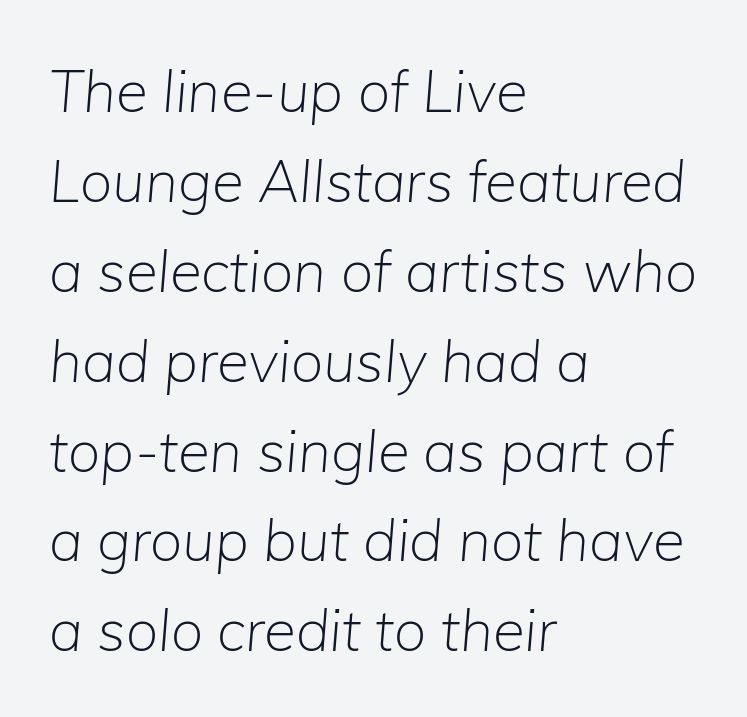
Q: Is the text bold? A: No.
Q: Is the text italic (slanted)? A: Yes, it leans right by about 5 degrees.
Q: Is the text underlined? A: No.
Q: How is the paragraph aligned? A: Left-aligned.
Q: Is the spacing between letters normal or unusually wide? A: Normal.
Q: Is the spacing between lines tight, normal or loose? A: Normal.
Q: Width (condensed, normal, or wide)? A: Normal.
Q: Stroke contrast? A: Low.
Q: x-height? A: Medium.
Q: Monospaced? A: No.
